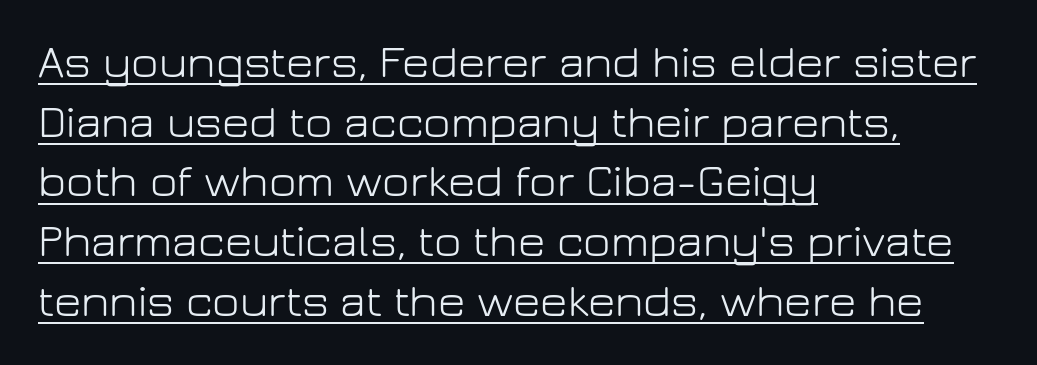
Q: Is the text bold? A: No.
Q: Is the text italic (slanted)? A: No, it is upright.
Q: Is the typeface a serif or a sans-serif typeface? A: Sans-serif.
Q: Is the text underlined? A: Yes.
Q: How is the paragraph aligned? A: Left-aligned.
Q: Is the spacing between letters normal or unusually wide? A: Normal.
Q: Is the spacing between lines tight, normal or loose? A: Normal.
Q: Width (condensed, normal, or wide)? A: Normal.
Q: Stroke contrast? A: Low.
Q: x-height? A: Medium.
Q: Monospaced? A: No.
